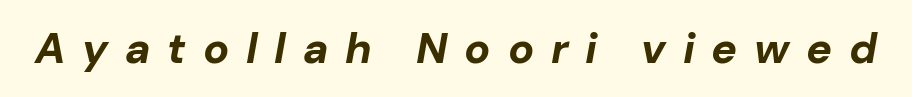
Do the characters align in a grid? No, the font is proportional. This rendering widens character spacing well past its baseline value. When letters slant like this, we call the style italic. A dark, heavy texture on the line: the type is bold. The area under the type is left untouched.
